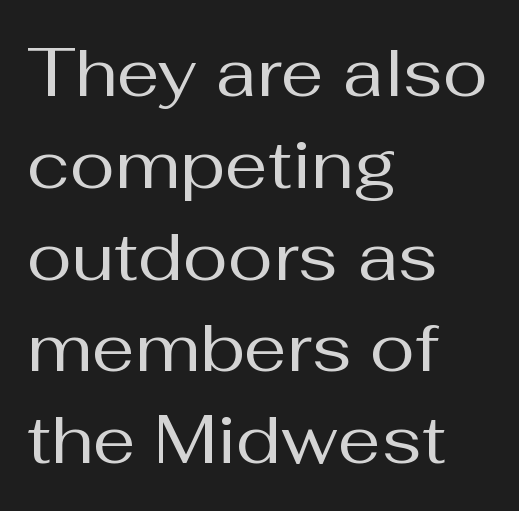
{"serif": "no", "italic": "no", "bold": "no", "weight": "regular", "width": "normal", "stroke_contrast": "medium", "x_height": "medium", "monospaced": "no", "underline": "no", "align": "left", "line_spacing": "normal", "line_spacing_ratio": 1.35, "letter_spacing": "normal", "letter_spacing_em": 0.0, "glyph_px": 68}
